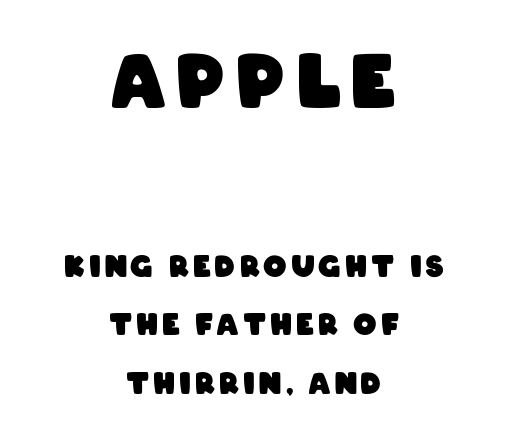
Q: Is the text bold? A: Yes.
Q: Is the typeface a serif or a sans-serif typeface? A: Sans-serif.
Q: Is the text underlined? A: No.
Q: How is the paragraph aligned? A: Centered.
Q: Is the spacing between lines tight, normal or loose? A: Loose.
Q: Which block of text is set in a larger size, the first (top) or the second (bottom)? A: The first (top) one.
Q: Width (condensed, normal, or wide)? A: Condensed.
Q: Stroke contrast? A: Low.
Q: x-height? A: Large.
Q: Monospaced? A: No.
